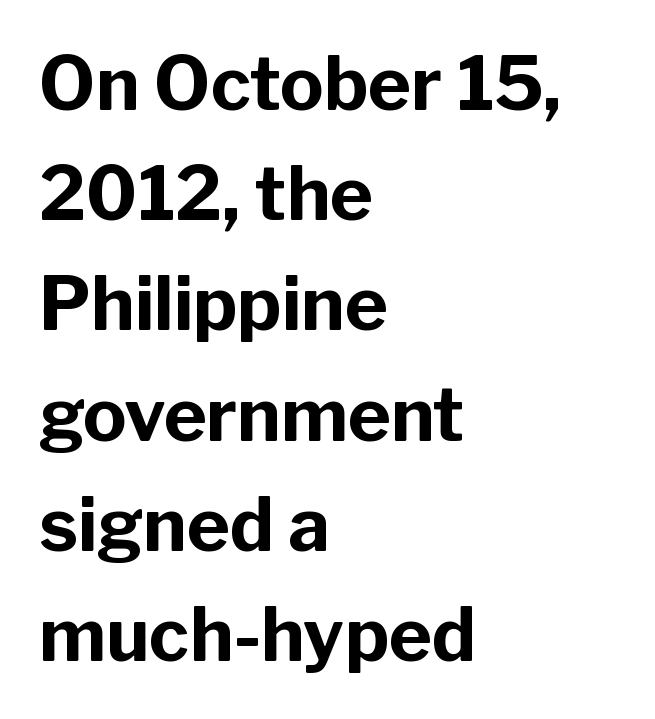
The image shows 73 px bold sans-serif type, upright; set left-aligned, normal line spacing (1.51x), normal letter spacing, not underlined; low stroke contrast and a medium x-height.
